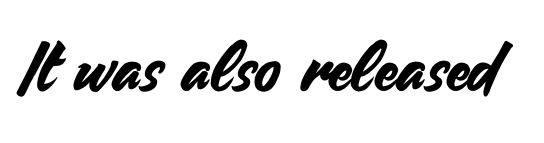
{"serif": "no", "width": "normal", "stroke_contrast": "medium", "x_height": "small", "monospaced": "no", "underline": "no", "letter_spacing": "normal", "letter_spacing_em": 0.0, "glyph_px": 68}
